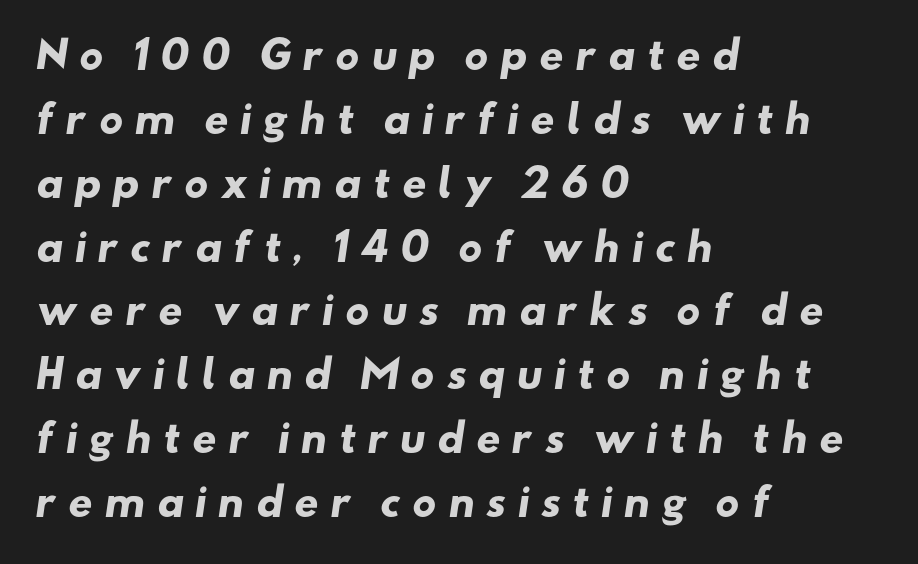
Q: Is the text bold? A: Yes.
Q: Is the typeface a serif or a sans-serif typeface? A: Sans-serif.
Q: Is the text underlined? A: No.
Q: How is the paragraph aligned? A: Left-aligned.
Q: Is the spacing between letters normal or unusually wide? A: Unusually wide.
Q: Is the spacing between lines tight, normal or loose? A: Normal.
Q: Width (condensed, normal, or wide)? A: Wide.
Q: Stroke contrast? A: Low.
Q: x-height? A: Small.
Q: Monospaced? A: No.
